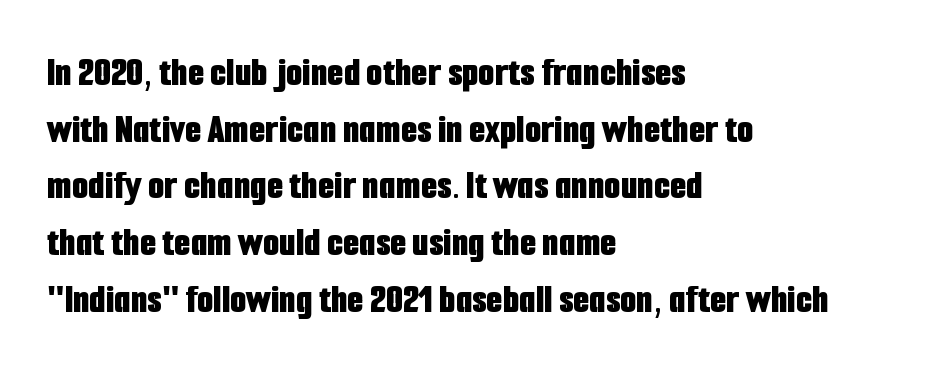
{"serif": "no", "italic": "no", "bold": "yes", "weight": "bold", "width": "condensed", "stroke_contrast": "low", "x_height": "medium", "monospaced": "no", "underline": "no", "align": "left", "line_spacing": "normal", "line_spacing_ratio": 1.35, "letter_spacing": "normal", "letter_spacing_em": 0.0, "glyph_px": 42}
